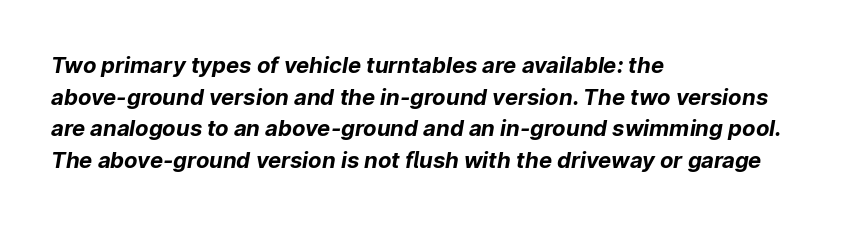
The image shows 22 px bold type; set left-aligned, normal line spacing (1.44x), normal letter spacing, not underlined.
